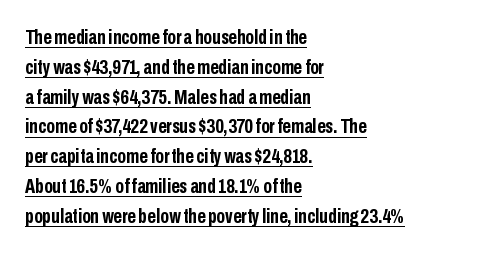
Q: Is the text bold? A: Yes.
Q: Is the text italic (slanted)? A: No, it is upright.
Q: Is the text underlined? A: Yes.
Q: How is the paragraph aligned? A: Left-aligned.
Q: Is the spacing between letters normal or unusually wide? A: Normal.
Q: Is the spacing between lines tight, normal or loose? A: Normal.
